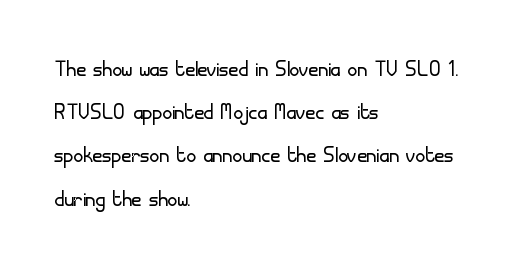
Posture: straight, roman, zero tilt. Notice how descenders clear the ascenders below comfortably — that's standard leading. Visually the block forms a straight wall on the left and a jagged coastline on the right. Descenders hang freely into open space. The type is set solid horizontally, with unmodified tracking. Heft: none added — not bold.
